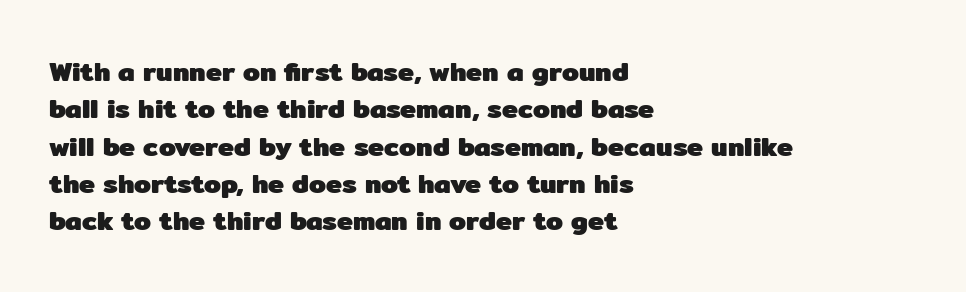
It's the straight-up-and-down kind of type. The lines are quadded left. Letter spacing: default. Rule under the text: the space is simply empty. The space between consecutive lines is moderate. Notice how thick the strokes are: this is what a full bold looks like.
